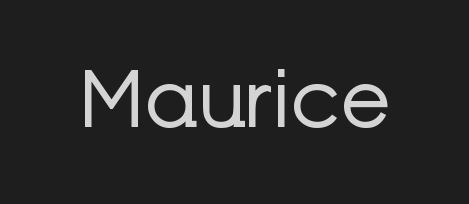
Posture: straight, roman, zero tilt. Ink coverage per letter is moderate at most. Here the designer chose a conventional face with non-uniform glyph widths. This is sans-serif lettering, the kind often seen on screens and signage. What stands out about the letter spacing? Nothing — it is the standard amount.
